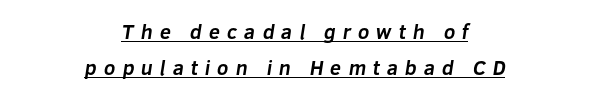
In terms of weight, the rendering is a true, heavy bold. The face used here is rendered with a markedly widened letterfit. The face used here appears with an underline applied. Every row of glyphs is offset so its center matches the block's center.
